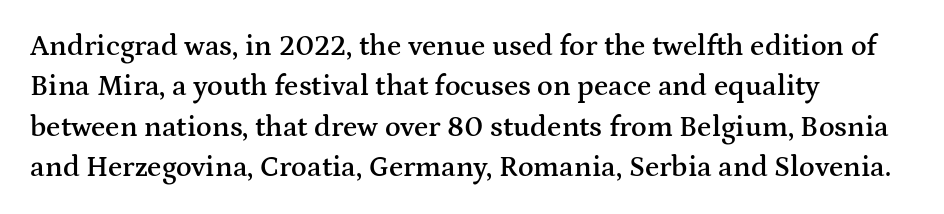
Between one letter and the next there's only the usual sliver of space. Letters rest on an invisible, unmarked baseline. Set as a demibold, roughly 600 on the weight scale. The face used here is proportionally spaced, like ordinary book or web type. Vertically, the passage feels balanced, rows spaced as you'd expect.
